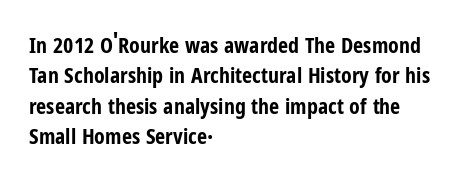
Q: Is the text bold? A: Yes.
Q: Is the text italic (slanted)? A: No, it is upright.
Q: Is the text underlined? A: No.
Q: How is the paragraph aligned? A: Left-aligned.
Q: Is the spacing between letters normal or unusually wide? A: Normal.
Q: Is the spacing between lines tight, normal or loose? A: Normal.
